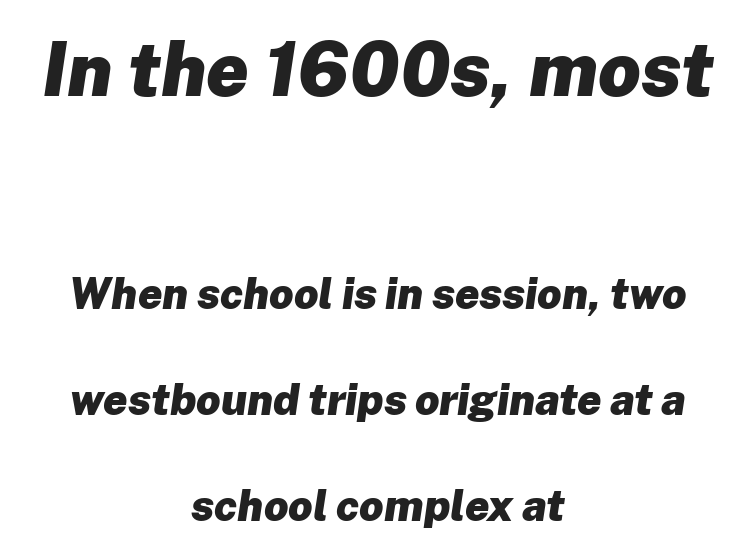
Q: Is the text bold? A: Yes.
Q: Is the text italic (slanted)? A: Yes, it leans right by about 8 degrees.
Q: Is the text underlined? A: No.
Q: How is the paragraph aligned? A: Centered.
Q: Is the spacing between letters normal or unusually wide? A: Normal.
Q: Is the spacing between lines tight, normal or loose? A: Loose.
Q: Which block of text is set in a larger size, the first (top) or the second (bottom)? A: The first (top) one.
Q: Width (condensed, normal, or wide)? A: Normal.
Q: Stroke contrast? A: Low.
Q: x-height? A: Medium.
Q: Monospaced? A: No.
